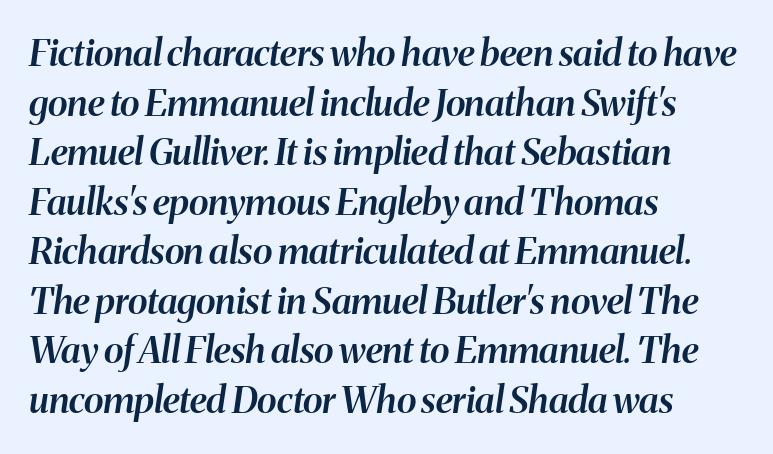
The image shows 37 px semibold type, italic (leaning right); set left-aligned, normal line spacing (1.34x), normal letter spacing, not underlined; medium stroke contrast and a medium x-height.
